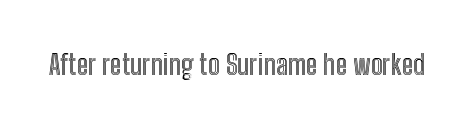
{"italic": "no", "width": "condensed", "x_height": "medium", "monospaced": "no", "underline": "no", "letter_spacing": "normal", "letter_spacing_em": 0.0, "glyph_px": 28}
